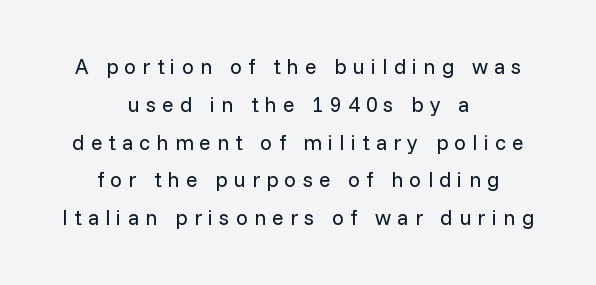
Stroke mass is kept to a normal reading level or below. The baseline area is clear. Unlike italic type, these characters show no tilt at all. Reading down the block, each line starts at a different indent, mirrored at its end. The tracking jumps out immediately: characters are airy and widely separated.
